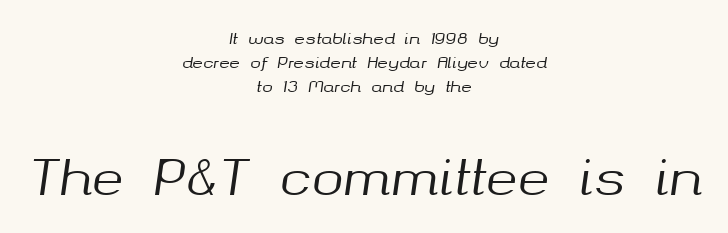
Q: Is the text italic (slanted)? A: Yes, it leans right by about 8 degrees.
Q: Is the text underlined? A: No.
Q: How is the paragraph aligned? A: Centered.
Q: Is the spacing between letters normal or unusually wide? A: Normal.
Q: Is the spacing between lines tight, normal or loose? A: Normal.
Q: Which block of text is set in a larger size, the first (top) or the second (bottom)? A: The second (bottom) one.
Q: Width (condensed, normal, or wide)? A: Normal.
Q: Stroke contrast? A: Medium.
Q: x-height? A: Medium.
Q: Monospaced? A: No.
